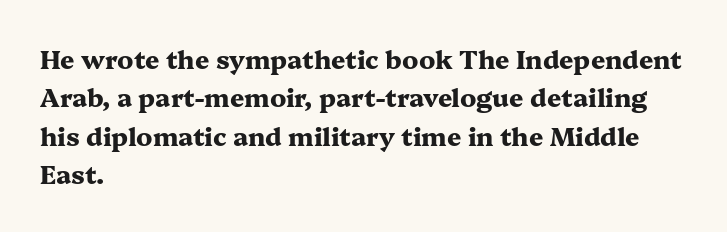
Here the glyphs are tracked normally, forming tight word shapes. Does the weight exceed regular? Yes, all the way to bold. The text block is weighted toward the left margin, trailing off unevenly rightward. Style check: upright. Notice how descenders clear the ascenders below comfortably — that's standard leading. Glance below the letters and you will spot only blank space.
